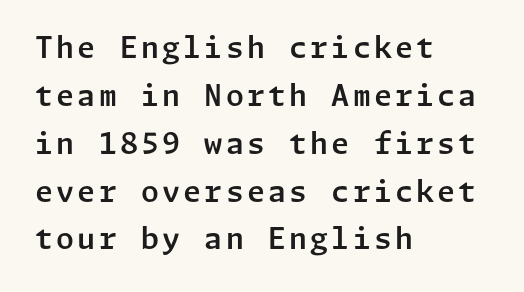
Q: Is the text italic (slanted)? A: No, it is upright.
Q: Is the typeface a serif or a sans-serif typeface? A: Sans-serif.
Q: Is the text underlined? A: No.
Q: How is the paragraph aligned? A: Left-aligned.
Q: Is the spacing between lines tight, normal or loose? A: Normal.
Q: Width (condensed, normal, or wide)? A: Normal.
Q: Stroke contrast? A: Low.
Q: x-height? A: Medium.
